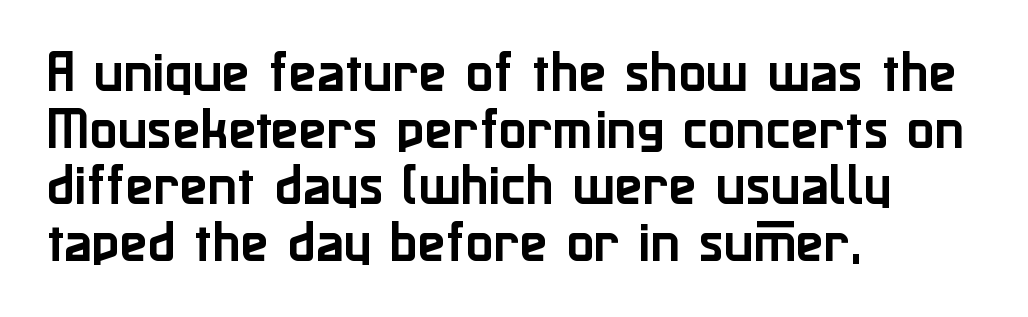
Q: Is the text italic (slanted)? A: No, it is upright.
Q: Is the typeface a serif or a sans-serif typeface? A: Sans-serif.
Q: Is the text underlined? A: No.
Q: How is the paragraph aligned? A: Left-aligned.
Q: Is the spacing between letters normal or unusually wide? A: Normal.
Q: Width (condensed, normal, or wide)? A: Normal.
Q: Stroke contrast? A: Low.
Q: x-height? A: Medium.
Q: Monospaced? A: No.
